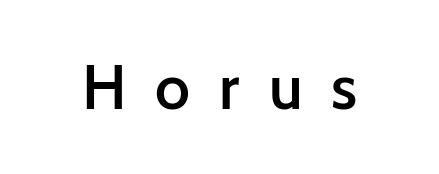
The glyphs in this specimen are sans serif. Spacing between characters has been opened up far beyond the box default. Think of a printed novel: that variable character pitch is what you see here. This is roman type, the default non-slanted kind. The gap between lines stays unmarked. Students, this is semibold: more ink than regular, less than bold.
